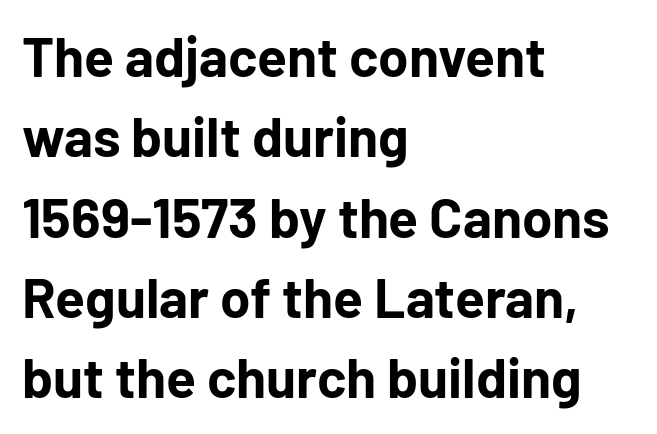
{"serif": "no", "italic": "no", "bold": "yes", "weight": "bold", "width": "normal", "stroke_contrast": "low", "x_height": "medium", "monospaced": "no", "underline": "no", "align": "left", "line_spacing": "normal", "line_spacing_ratio": 1.46, "letter_spacing": "normal", "letter_spacing_em": 0.0, "glyph_px": 55}
